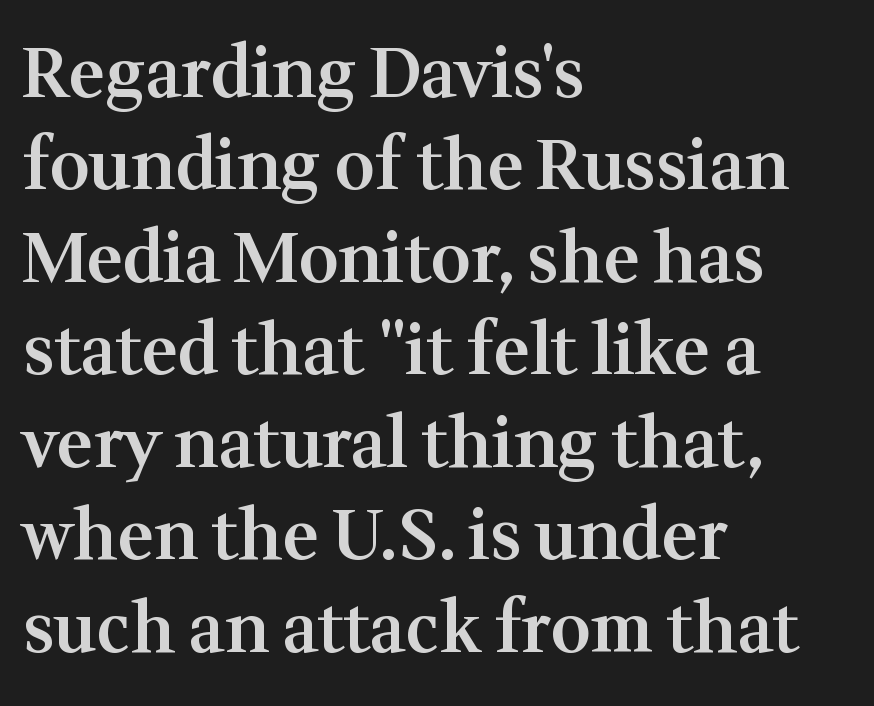
The rendering uses natural spacing where letterforms have individual widths. Little horizontal feet cap the strokes, marking this as serif type. The passage is arranged the way most books set body copy — flush left. Regarding leading, the lines here are spaced in the standard way. The typesetting leans somewhat heavy: a semibold.
